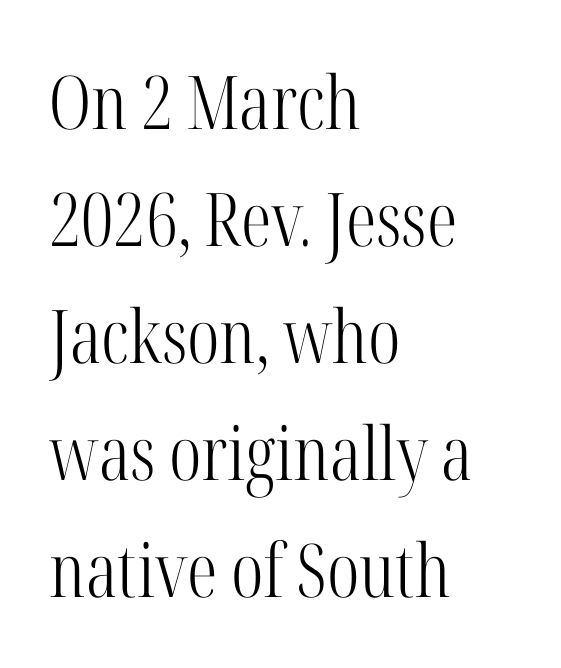
Q: Is the text bold? A: No.
Q: Is the text italic (slanted)? A: No, it is upright.
Q: Is the typeface a serif or a sans-serif typeface? A: Serif.
Q: Is the text underlined? A: No.
Q: How is the paragraph aligned? A: Left-aligned.
Q: Is the spacing between letters normal or unusually wide? A: Normal.
Q: Is the spacing between lines tight, normal or loose? A: Normal.
Q: Width (condensed, normal, or wide)? A: Condensed.
Q: Stroke contrast? A: High.
Q: x-height? A: Medium.
Q: Monospaced? A: No.
